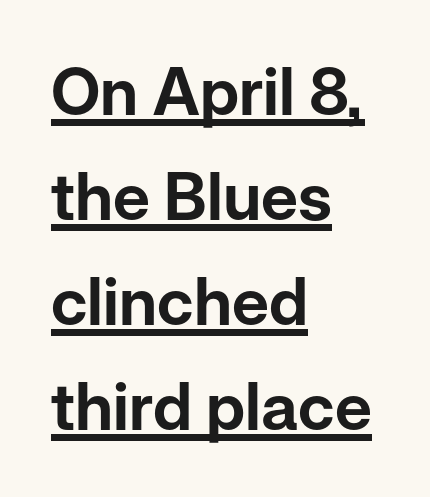
{"serif": "no", "italic": "no", "width": "normal", "stroke_contrast": "low", "x_height": "medium", "monospaced": "no", "underline": "yes", "align": "left", "line_spacing": "normal", "line_spacing_ratio": 1.59, "letter_spacing": "normal", "letter_spacing_em": 0.0, "glyph_px": 66}
